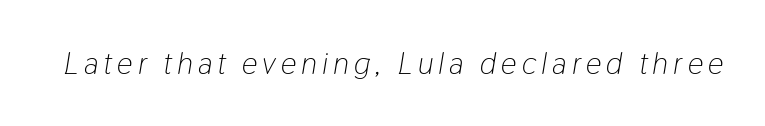
Q: Is the text bold? A: No.
Q: Is the text italic (slanted)? A: Yes, it leans right by about 9 degrees.
Q: Is the text underlined? A: No.
Q: Width (condensed, normal, or wide)? A: Condensed.
Q: Stroke contrast? A: Low.
Q: x-height? A: Medium.
Q: Monospaced? A: No.
